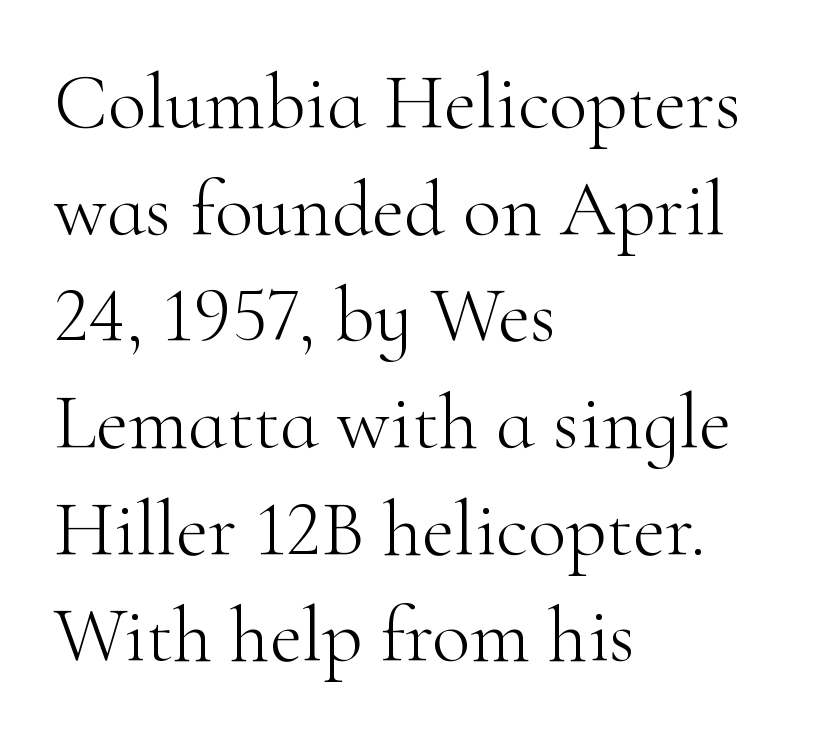
{"serif": "yes", "italic": "no", "bold": "no", "weight": "light", "width": "normal", "stroke_contrast": "high", "x_height": "small", "monospaced": "no", "underline": "no", "align": "left", "line_spacing": "normal", "line_spacing_ratio": 1.35, "letter_spacing": "normal", "letter_spacing_em": 0.0, "glyph_px": 79}
